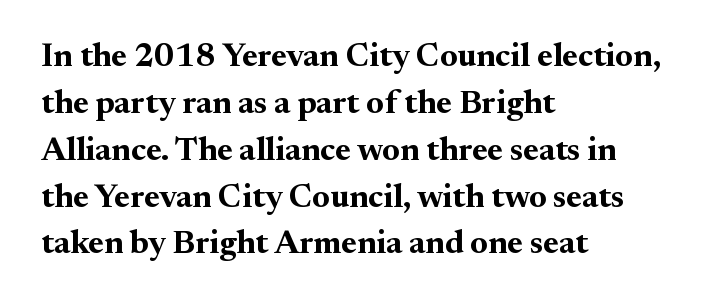
{"serif": "yes", "italic": "no", "bold": "yes", "weight": "bold", "width": "normal", "stroke_contrast": "medium", "x_height": "small", "monospaced": "no", "underline": "no", "align": "left", "line_spacing": "normal", "line_spacing_ratio": 1.42, "letter_spacing": "normal", "letter_spacing_em": 0.0, "glyph_px": 33}
